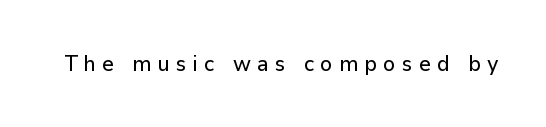
The image shows 22 px text type, upright; set unusually wide letter spacing (+0.28 em), not underlined.
